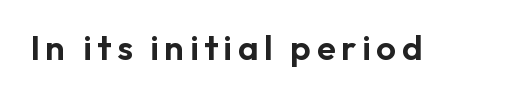
{"serif": "no", "italic": "no", "width": "normal", "stroke_contrast": "low", "x_height": "medium", "monospaced": "no", "underline": "no", "glyph_px": 35}
